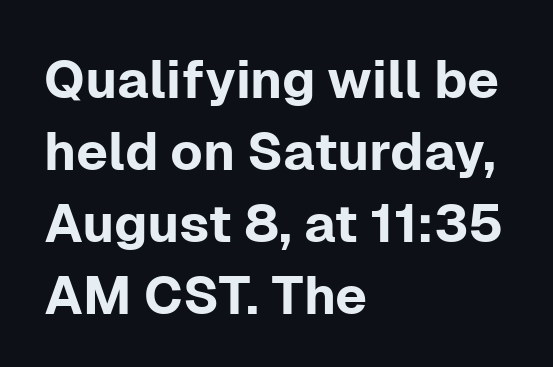
The image shows 53 px sans-serif type, upright; set left-aligned, normal line spacing (1.36x), normal letter spacing, not underlined; low stroke contrast and a medium x-height.
